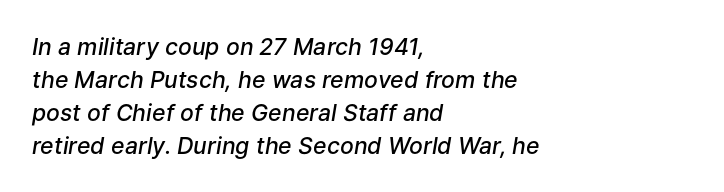
Q: Is the text bold? A: Semi-bold.
Q: Is the text italic (slanted)? A: Yes, it leans right by about 9 degrees.
Q: Is the text underlined? A: No.
Q: How is the paragraph aligned? A: Left-aligned.
Q: Is the spacing between letters normal or unusually wide? A: Normal.
Q: Is the spacing between lines tight, normal or loose? A: Normal.
